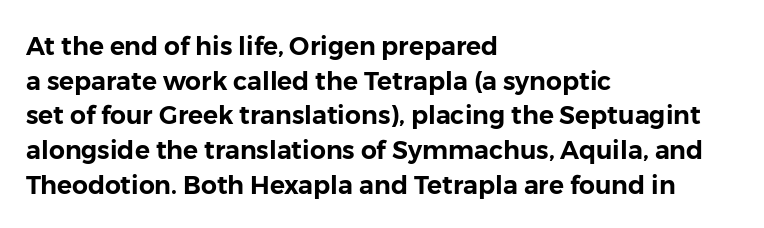
Q: Is the text italic (slanted)? A: No, it is upright.
Q: Is the text underlined? A: No.
Q: How is the paragraph aligned? A: Left-aligned.
Q: Is the spacing between letters normal or unusually wide? A: Normal.
Q: Is the spacing between lines tight, normal or loose? A: Normal.
